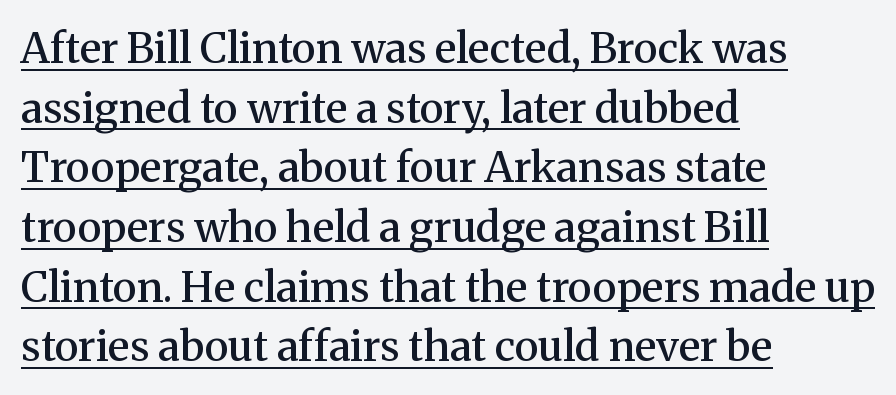
The block of text has a typical density, with ordinary space between rows. Does a line run under the words? Yes, clearly. Unlike italic type, these characters show no tilt at all. I'd call this a serif setting — the letters wear small feet.
